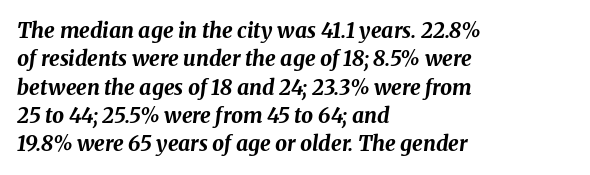
Slanted lettering throughout. Short and long lines alike share a common starting point at left. Students, this is bold: see how much ink each stroke carries. Check under the words: just untouched page.
